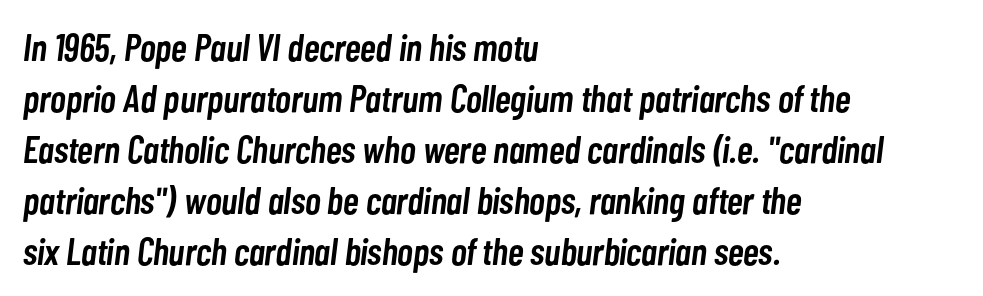
Q: Is the text bold? A: Semi-bold.
Q: Is the text italic (slanted)? A: Yes, it leans right by about 7 degrees.
Q: Is the text underlined? A: No.
Q: How is the paragraph aligned? A: Left-aligned.
Q: Is the spacing between letters normal or unusually wide? A: Normal.
Q: Is the spacing between lines tight, normal or loose? A: Normal.
Q: Width (condensed, normal, or wide)? A: Condensed.
Q: Stroke contrast? A: Low.
Q: x-height? A: Medium.
Q: Monospaced? A: No.
